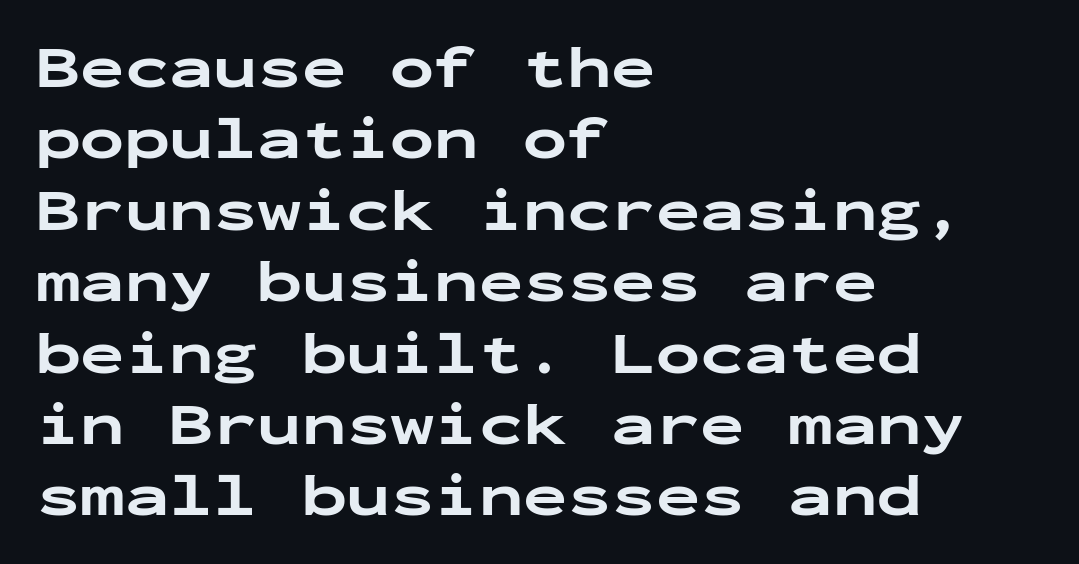
The image shows 59 px bold, wide sans-serif type, upright, monospaced; set left-aligned, line spacing 1.21x, normal letter spacing, not underlined; low stroke contrast and a medium x-height.
